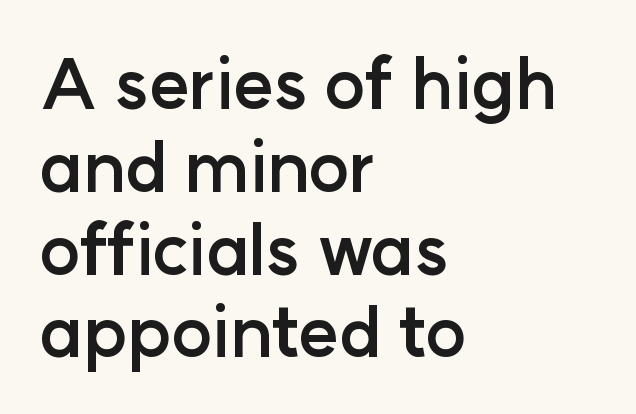
Q: Is the text bold? A: Yes.
Q: Is the text italic (slanted)? A: No, it is upright.
Q: Is the typeface a serif or a sans-serif typeface? A: Sans-serif.
Q: Is the text underlined? A: No.
Q: How is the paragraph aligned? A: Left-aligned.
Q: Is the spacing between letters normal or unusually wide? A: Normal.
Q: Width (condensed, normal, or wide)? A: Normal.
Q: Stroke contrast? A: Low.
Q: x-height? A: Medium.
Q: Monospaced? A: No.
